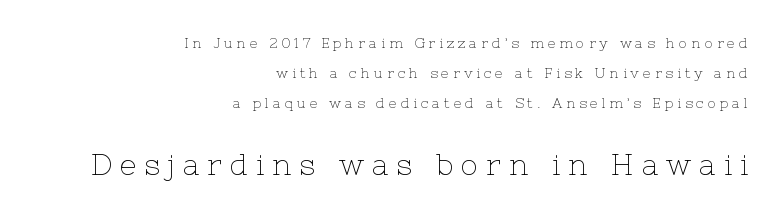
Q: Is the text bold? A: No.
Q: Is the text italic (slanted)? A: No, it is upright.
Q: Is the typeface a serif or a sans-serif typeface? A: Serif.
Q: Is the text underlined? A: No.
Q: How is the paragraph aligned? A: Right-aligned.
Q: Is the spacing between letters normal or unusually wide? A: Unusually wide.
Q: Is the spacing between lines tight, normal or loose? A: Loose.
Q: Which block of text is set in a larger size, the first (top) or the second (bottom)? A: The second (bottom) one.
Q: Width (condensed, normal, or wide)? A: Normal.
Q: Stroke contrast? A: Low.
Q: x-height? A: Medium.
Q: Monospaced? A: No.
